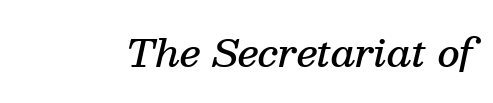
Notice the strokes are somewhat thickened but not fully heavy: this is a semibold. Style check: oblique. Note the varied advance widths — an 'i' is clearly narrower than an 'm'. Bare-footed words on every line. To sum up the face: it has serifs.
